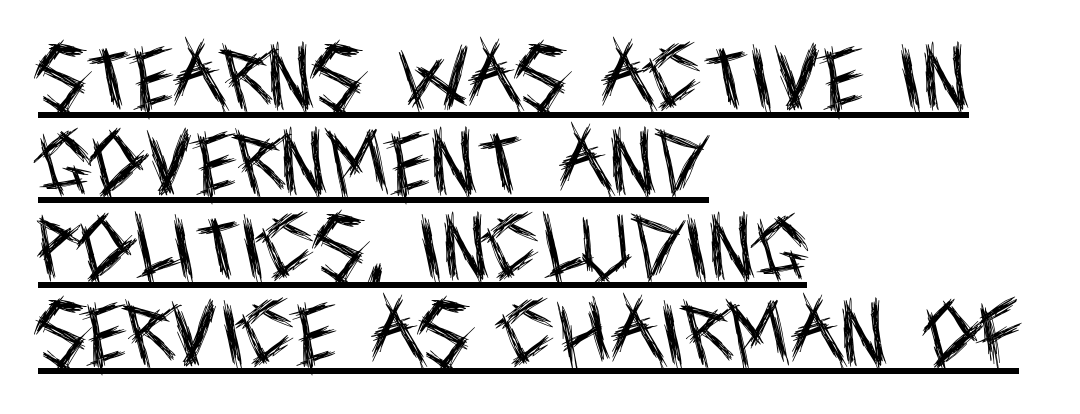
Glyph-to-glyph distance matches everyday printed text. The lettering is marked with a stroke running underneath it. Italic: no, the glyphs are upright roman. These lines are set flush left with a ragged right edge. No chunkiness to these letters — they're not bold. Think of a printed novel: that variable character pitch is what you see here.
